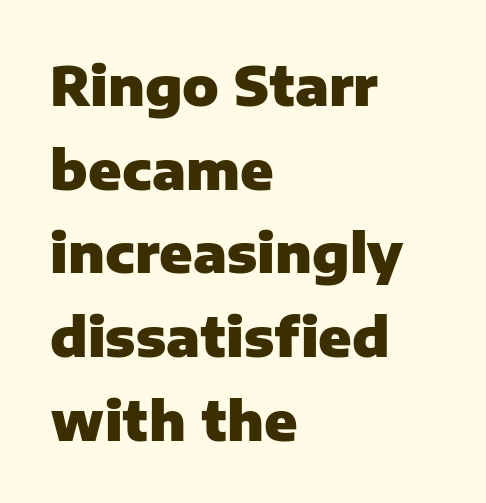
The image shows 54 px heavy sans-serif type, upright; set left-aligned, normal line spacing (1.55x), normal letter spacing, not underlined; low stroke contrast and a medium x-height.
